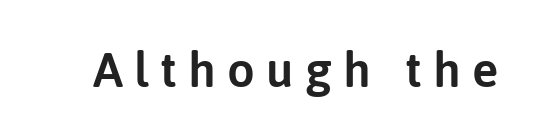
{"serif": "no", "italic": "no", "width": "normal", "stroke_contrast": "low", "x_height": "medium", "monospaced": "no", "underline": "no", "letter_spacing": "wide", "letter_spacing_em": 0.23, "glyph_px": 49}
